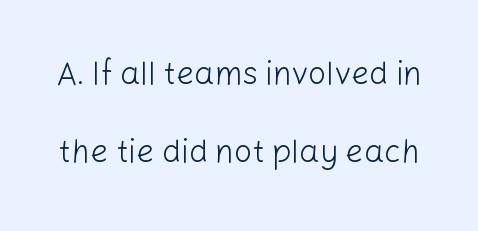
{"serif": "no", "italic": "no", "bold": "no", "weight": "light", "width": "normal", "stroke_contrast": "low", "x_height": "medium", "monospaced": "no", "underline": "no", "line_spacing": "loose", "line_spacing_ratio": 2.45, "letter_spacing": "normal", "letter_spacing_em": 0.0, "glyph_px": 32}
